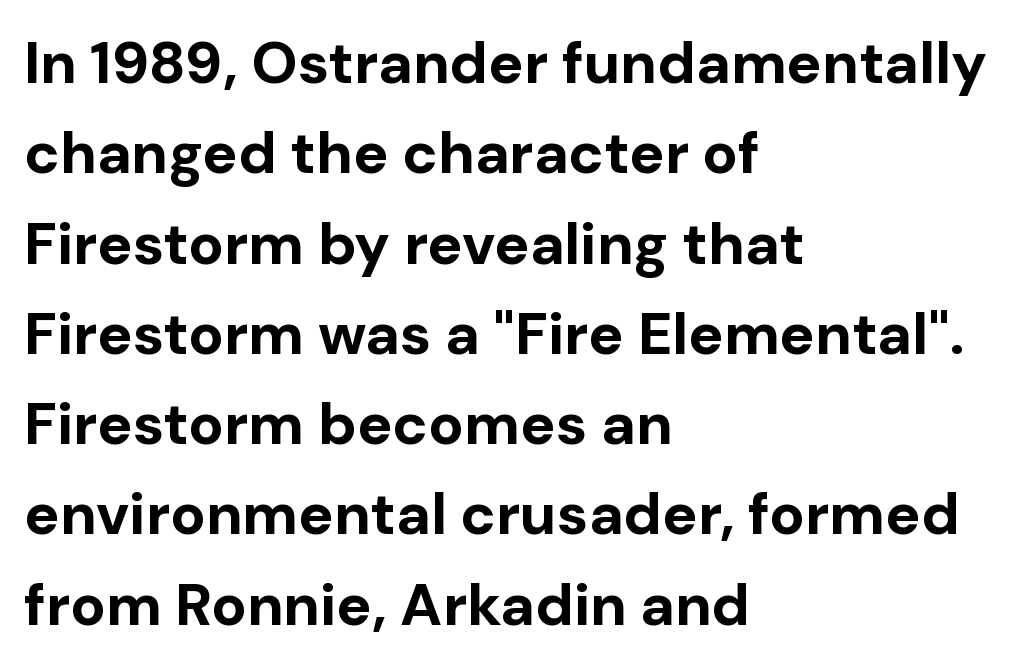
{"serif": "no", "italic": "no", "bold": "yes", "weight": "bold", "width": "normal", "stroke_contrast": "low", "x_height": "medium", "monospaced": "no", "underline": "no", "align": "left", "line_spacing": "normal", "line_spacing_ratio": 1.53, "letter_spacing": "normal", "letter_spacing_em": 0.0, "glyph_px": 59}
